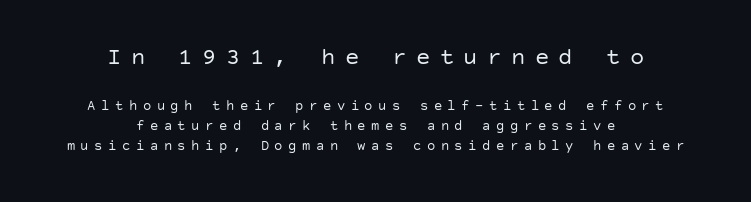
Baseline-to-baseline distance is the conventional proportion of letter height. Decoration check: the copy has no underline. The passage shown begins with its larger block and ends with its smaller one. Visually the block forms a symmetrical silhouette, jagged on both flanks. Rendered with straight, roman letterforms.
